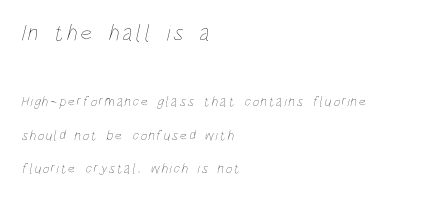
The image shows 23 px text type; set left-aligned, loose line spacing (2.39x), not underlined; the first (top) block is 1.64x larger.
